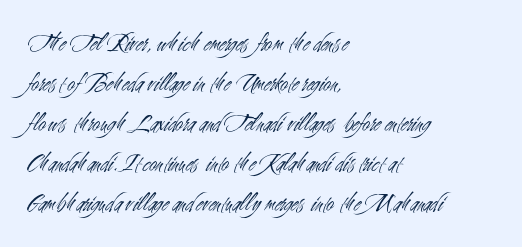
The image shows 26 px text type; set left-aligned, normal line spacing (1.54x), normal letter spacing, not underlined.
